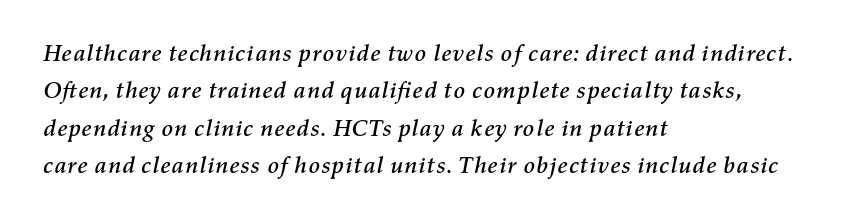
{"italic": "yes", "lean": "right", "slant_degrees": 11, "underline": "no", "align": "left", "line_spacing": "normal", "line_spacing_ratio": 1.56, "letter_spacing": "normal", "letter_spacing_em": 0.0, "glyph_px": 24}
